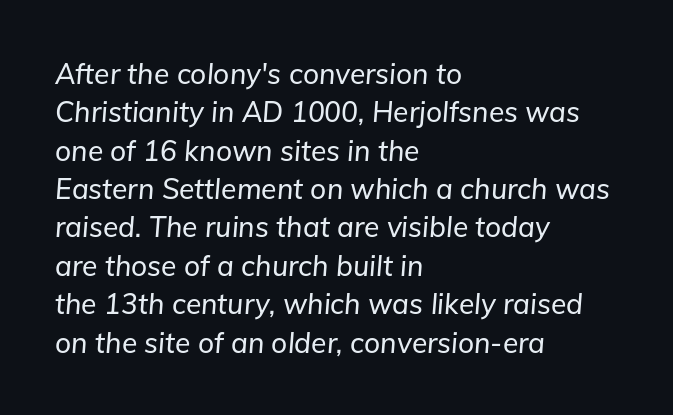
The image shows 28 px text type, italic (leaning right); set left-aligned, normal line spacing (1.37x), normal letter spacing, not underlined; low stroke contrast and a medium x-height.
